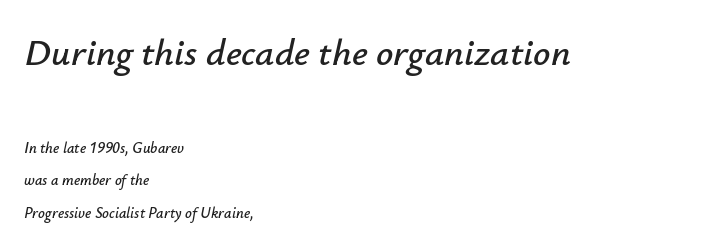
Q: Is the text italic (slanted)? A: Yes, it leans right by about 12 degrees.
Q: Is the text underlined? A: No.
Q: How is the paragraph aligned? A: Left-aligned.
Q: Is the spacing between letters normal or unusually wide? A: Normal.
Q: Is the spacing between lines tight, normal or loose? A: Loose.
Q: Which block of text is set in a larger size, the first (top) or the second (bottom)? A: The first (top) one.
Q: Width (condensed, normal, or wide)? A: Normal.
Q: Stroke contrast? A: Low.
Q: x-height? A: Small.
Q: Monospaced? A: No.
